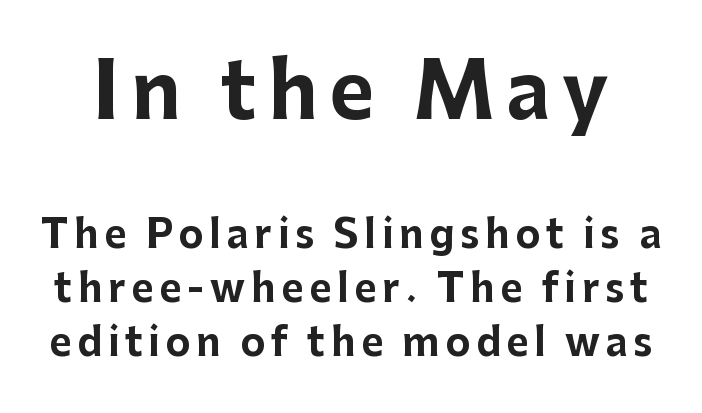
Leading matches the norm, producing a regular column. When letters stand straight like this, we call the style roman or upright. Descenders are the only things crossing below the line. Font category for this specimen: sans-serif. The rendering uses a bold face; every stroke is thick and dark.
